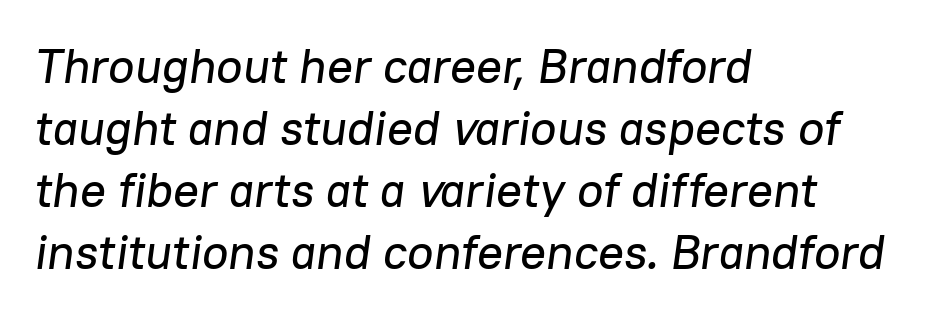
Notice how the passage keeps a crisp vertical edge on the left only. This sample has the flowing, uneven cadence of proportional lettering. Each row of text sits above clean, open space. Evenly set lines give the paragraph a standard silhouette. Here the glyphs are tracked normally, forming tight word shapes. Observe the lean: these are italic letterforms.
